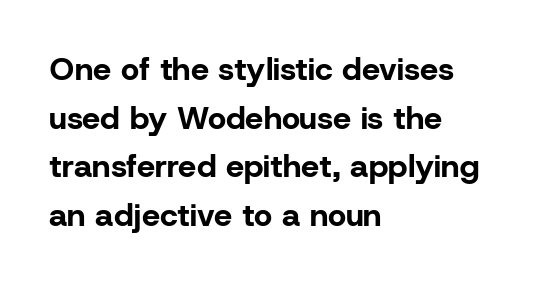
{"serif": "no", "italic": "no", "bold": "yes", "weight": "bold", "width": "normal", "stroke_contrast": "low", "x_height": "medium", "monospaced": "no", "underline": "no", "align": "left", "line_spacing": "normal", "line_spacing_ratio": 1.52, "letter_spacing": "normal", "letter_spacing_em": 0.0, "glyph_px": 32}
